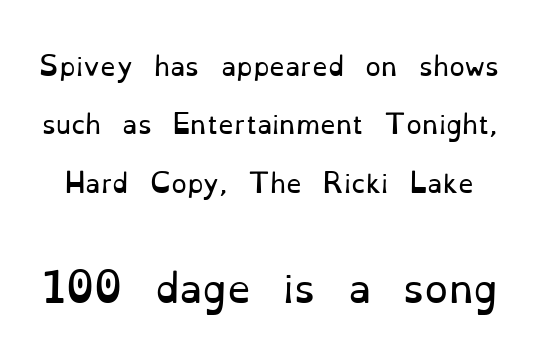
Q: Is the text bold? A: No.
Q: Is the text italic (slanted)? A: No, it is upright.
Q: Is the typeface a serif or a sans-serif typeface? A: Serif.
Q: Is the text underlined? A: No.
Q: Is the spacing between letters normal or unusually wide? A: Normal.
Q: Is the spacing between lines tight, normal or loose? A: Loose.
Q: Which block of text is set in a larger size, the first (top) or the second (bottom)? A: The second (bottom) one.
Q: Width (condensed, normal, or wide)? A: Normal.
Q: Stroke contrast? A: Low.
Q: x-height? A: Small.
Q: Monospaced? A: No.
